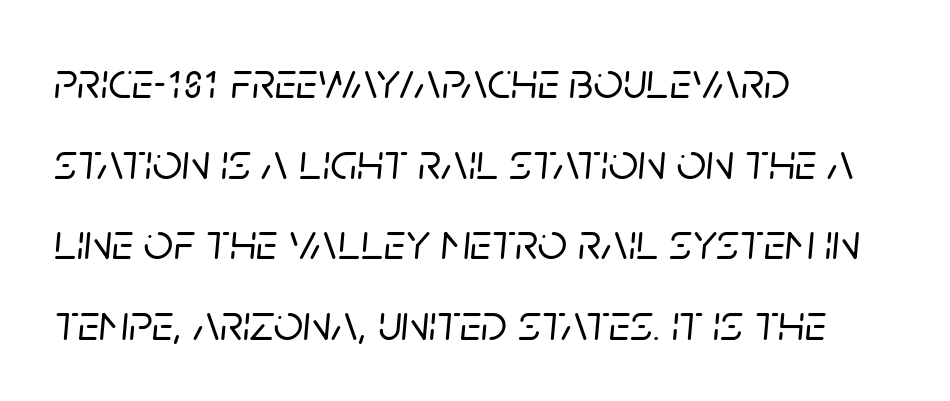
{"italic": "yes", "lean": "right", "slant_degrees": 5, "width": "normal", "stroke_contrast": "low", "x_height": "large", "monospaced": "no", "underline": "no", "align": "left", "line_spacing": "normal", "line_spacing_ratio": 1.55, "letter_spacing": "normal", "letter_spacing_em": 0.0, "glyph_px": 52}
